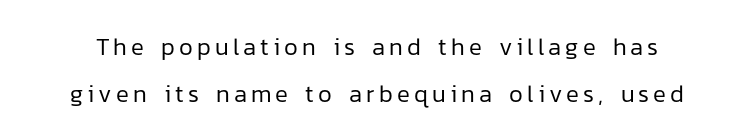
Q: Is the text bold? A: No.
Q: Is the text italic (slanted)? A: No, it is upright.
Q: Is the text underlined? A: No.
Q: Is the spacing between lines tight, normal or loose? A: Loose.
